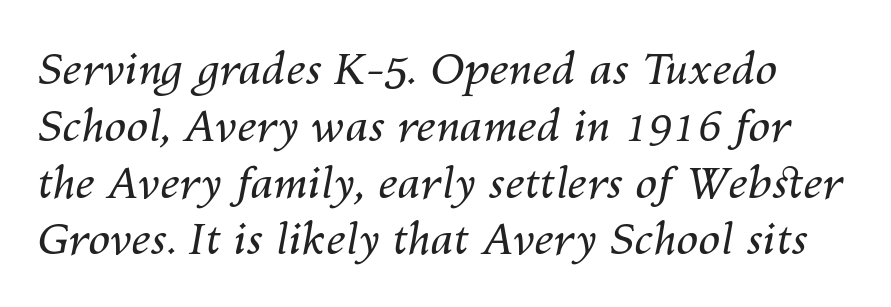
This sample has the flowing, uneven cadence of proportional lettering. Lines of text with bare space underneath. The passage shown is not bold in any degree. You can tell it's italic because the verticals aren't actually vertical. Each new line begins a customary step beneath the previous one.
